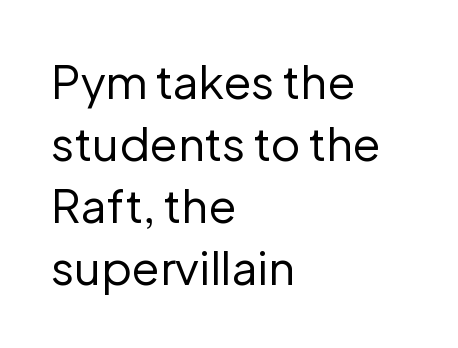
The typesetting does not lean heavy: it is not bold. Varying glyph widths throughout — classic text-font behaviour. You could call the tracking neutral — neither tight nor loose. The letters stand straight up with perfectly vertical stems. No word sits above an underline.
